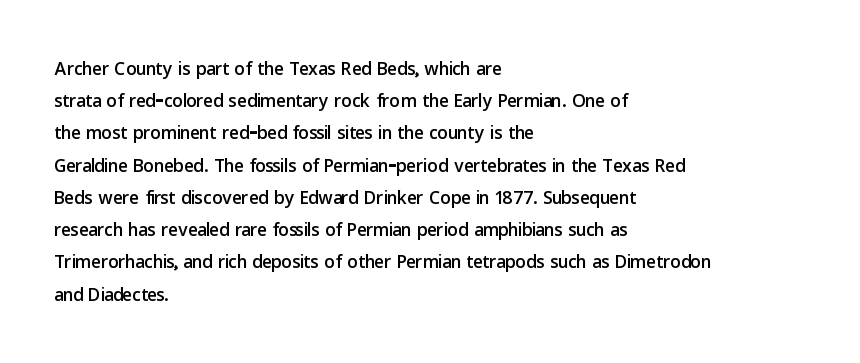
Q: Is the text italic (slanted)? A: No, it is upright.
Q: Is the text underlined? A: No.
Q: How is the paragraph aligned? A: Left-aligned.
Q: Is the spacing between letters normal or unusually wide? A: Normal.
